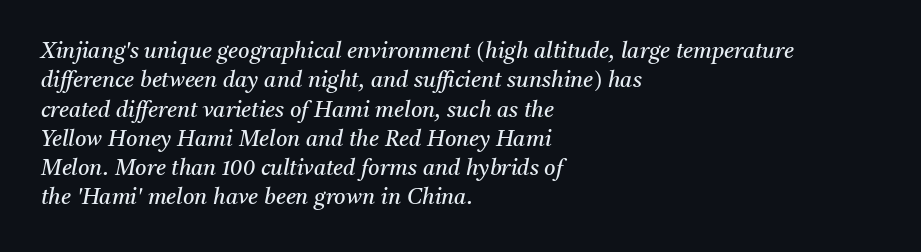
The image shows 22 px text type, italic (leaning right); set left-aligned, normal line spacing (1.33x), normal letter spacing, not underlined.
